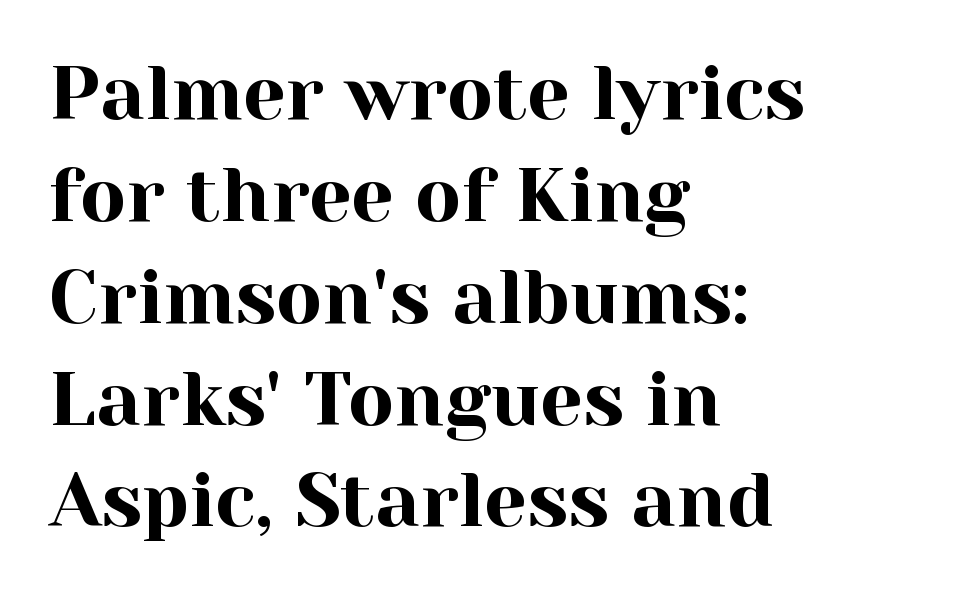
The type sits square on the baseline with zero lean. Each word holds together tightly as a unit, with standard inter-letter gaps. Leading: standard. Beneath every word, the page is bare. These lines are composed in type with serifs.
